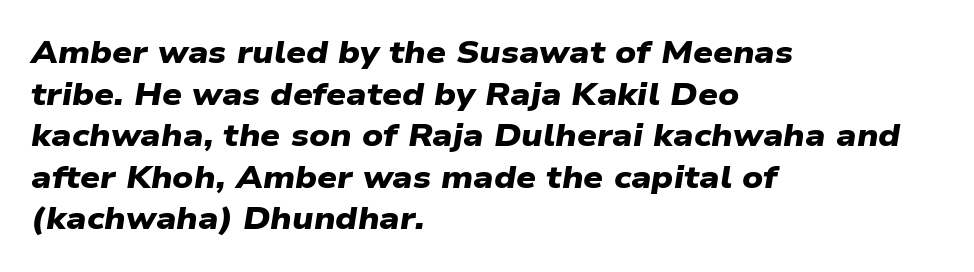
Has an underline been added? It has not. The letterforms sit shoulder to shoulder at normal distance. Is this a fixed-width face? No — the glyphs have proportional, varying widths. Does the leading feel generous? No, just average.
